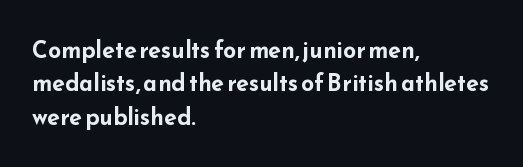
The image shows 23 px bold type, upright; set left-aligned, normal line spacing (1.45x), normal letter spacing, not underlined.
